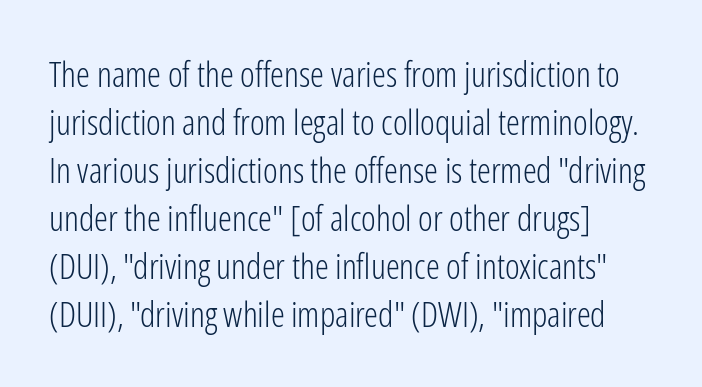
{"serif": "no", "italic": "no", "bold": "no", "weight": "light", "width": "condensed", "stroke_contrast": "low", "x_height": "medium", "monospaced": "no", "underline": "no", "align": "left", "line_spacing": "normal", "line_spacing_ratio": 1.37, "letter_spacing": "normal", "letter_spacing_em": 0.0, "glyph_px": 35}
